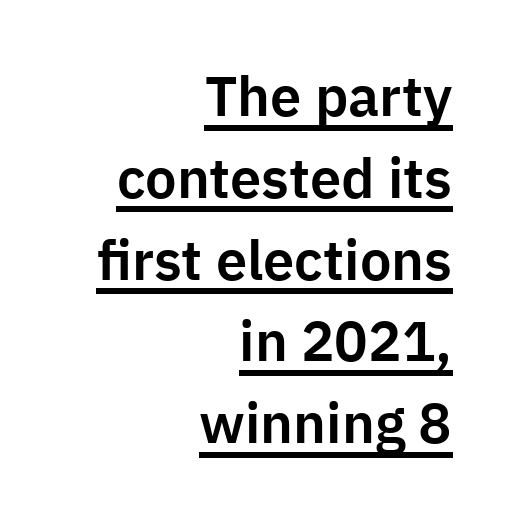
Q: Is the text italic (slanted)? A: No, it is upright.
Q: Is the typeface a serif or a sans-serif typeface? A: Sans-serif.
Q: Is the text underlined? A: Yes.
Q: How is the paragraph aligned? A: Right-aligned.
Q: Is the spacing between letters normal or unusually wide? A: Normal.
Q: Is the spacing between lines tight, normal or loose? A: Normal.
Q: Width (condensed, normal, or wide)? A: Normal.
Q: Stroke contrast? A: Low.
Q: x-height? A: Medium.
Q: Monospaced? A: No.
